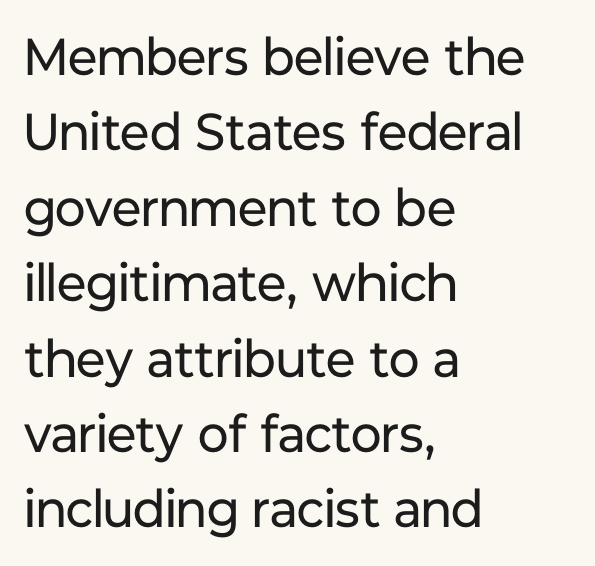
Q: Is the text bold? A: No.
Q: Is the text italic (slanted)? A: No, it is upright.
Q: Is the typeface a serif or a sans-serif typeface? A: Sans-serif.
Q: Is the text underlined? A: No.
Q: How is the paragraph aligned? A: Left-aligned.
Q: Is the spacing between letters normal or unusually wide? A: Normal.
Q: Is the spacing between lines tight, normal or loose? A: Normal.
Q: Width (condensed, normal, or wide)? A: Normal.
Q: Stroke contrast? A: Low.
Q: x-height? A: Medium.
Q: Monospaced? A: No.
